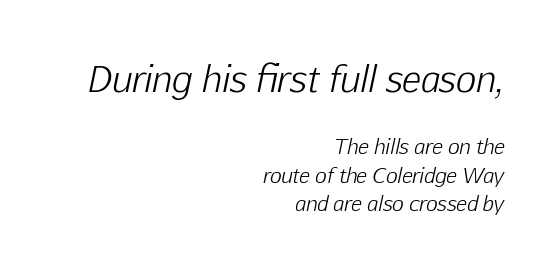
{"italic": "yes", "lean": "right", "slant_degrees": 12, "bold": "no", "weight": "light", "width": "normal", "stroke_contrast": "low", "x_height": "medium", "monospaced": "no", "underline": "no", "align": "right", "line_spacing": "normal", "line_spacing_ratio": 1.43, "letter_spacing": "normal", "letter_spacing_em": 0.0, "larger_block": "first", "size_ratio": 1.75, "glyph_px": 35}
